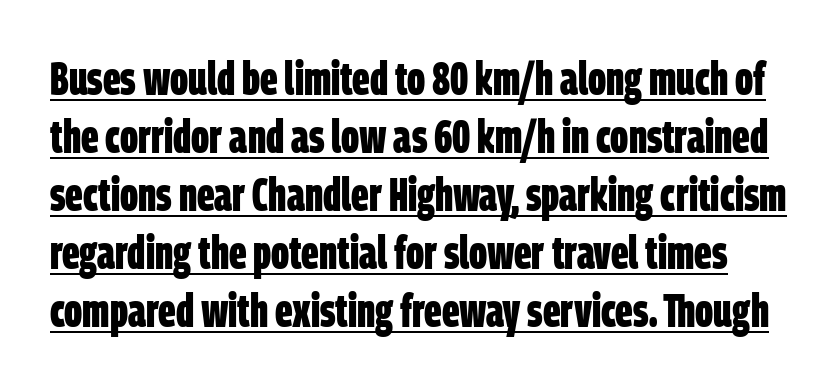
{"serif": "no", "bold": "yes", "weight": "bold", "width": "condensed", "stroke_contrast": "low", "x_height": "large", "monospaced": "no", "underline": "yes", "line_spacing": "normal", "line_spacing_ratio": 1.26, "letter_spacing": "normal", "letter_spacing_em": 0.0, "glyph_px": 46}
